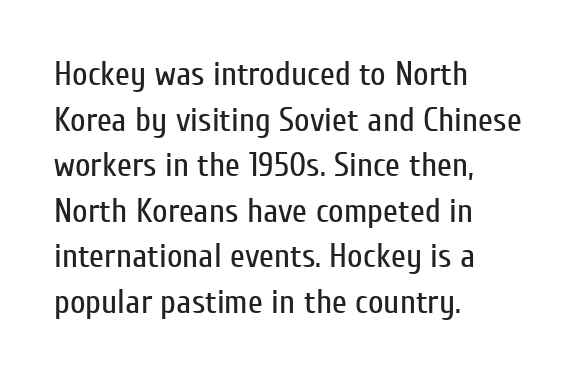
Each letter keeps its own natural width here, so spacing adapts to shape. Students, note that the glyphs here touch the page at normal intervals. A clean baseline with only descenders dipping below it. I'd call this a sans setting — the letters go barefoot. The line-height multiplier appears to be the usual default. The lines are quadded left.
